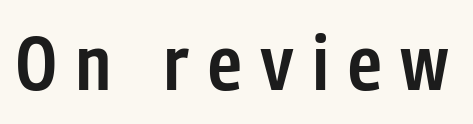
Q: Is the text bold? A: Semi-bold.
Q: Is the text italic (slanted)? A: No, it is upright.
Q: Is the typeface a serif or a sans-serif typeface? A: Sans-serif.
Q: Is the text underlined? A: No.
Q: Is the spacing between letters normal or unusually wide? A: Unusually wide.
Q: Width (condensed, normal, or wide)? A: Condensed.
Q: Stroke contrast? A: Low.
Q: x-height? A: Medium.
Q: Monospaced? A: No.
